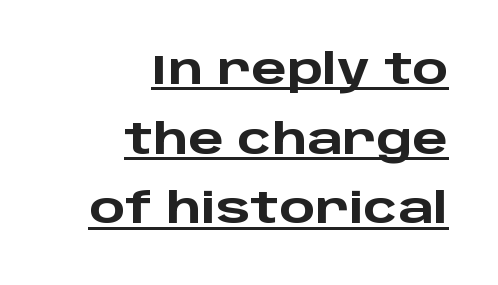
Glyph-to-glyph distance matches everyday printed text. Italic: no, the glyphs are upright roman. The glyphs have the mass of a bold cut. This sample has the flowing, uneven cadence of proportional lettering. A typesetter would call this leading conventional body-copy spacing. The passage is arranged like a letterhead date or caption credit — flush right.
